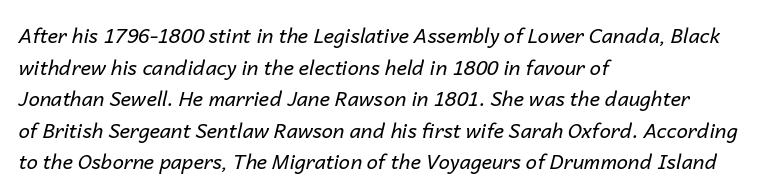
Q: Is the text bold? A: No.
Q: Is the text italic (slanted)? A: Yes, it leans right by about 14 degrees.
Q: Is the text underlined? A: No.
Q: How is the paragraph aligned? A: Left-aligned.
Q: Is the spacing between letters normal or unusually wide? A: Normal.
Q: Is the spacing between lines tight, normal or loose? A: Normal.
